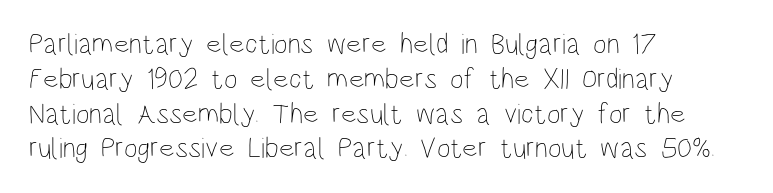
This rendering leaves character spacing at its baseline value. Line beginnings align vertically; line endings do not. A typesetter would call this proportional, since set widths differ per character. No word sits above an underline. This is not heavy type; no bold has been used. Characters remain perfectly vertical along every line.
